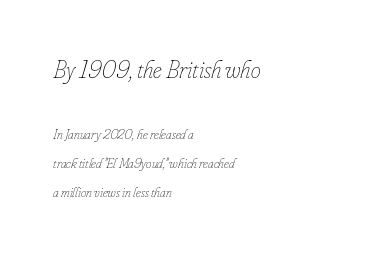
{"italic": "yes", "lean": "right", "slant_degrees": 16, "bold": "no", "underline": "no", "align": "left", "line_spacing": "loose", "line_spacing_ratio": 2.07, "letter_spacing": "normal", "letter_spacing_em": 0.0, "larger_block": "first", "size_ratio": 1.79, "glyph_px": 25}
